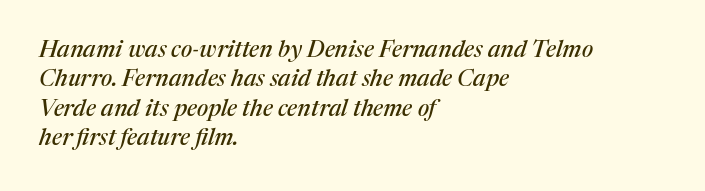
{"italic": "yes", "lean": "right", "slant_degrees": 17, "underline": "no", "align": "left", "line_spacing": "normal", "line_spacing_ratio": 1.28, "letter_spacing": "normal", "letter_spacing_em": 0.0, "glyph_px": 23}
